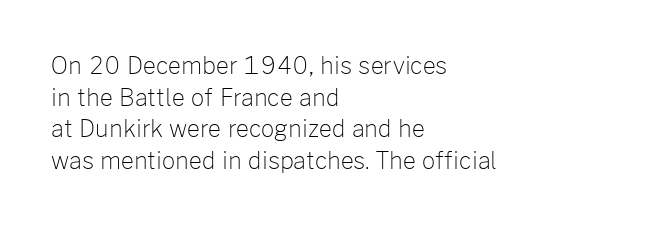
Q: Is the text bold? A: No.
Q: Is the text italic (slanted)? A: No, it is upright.
Q: Is the text underlined? A: No.
Q: How is the paragraph aligned? A: Left-aligned.
Q: Is the spacing between letters normal or unusually wide? A: Normal.
Q: Is the spacing between lines tight, normal or loose? A: Normal.
